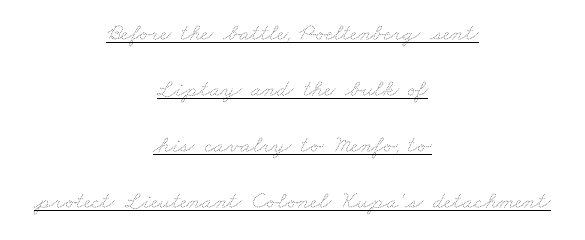
{"bold": "no", "underline": "yes", "align": "center", "line_spacing": "loose", "line_spacing_ratio": 2.34, "letter_spacing": "normal", "letter_spacing_em": 0.0, "glyph_px": 24}
